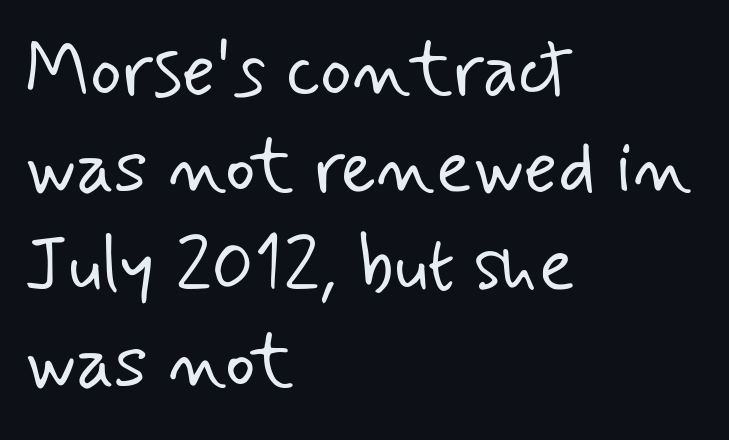
The image shows 75 px light sans-serif type; set left-aligned, normal line spacing (1.3x), normal letter spacing, not underlined; low stroke contrast and a small x-height.
